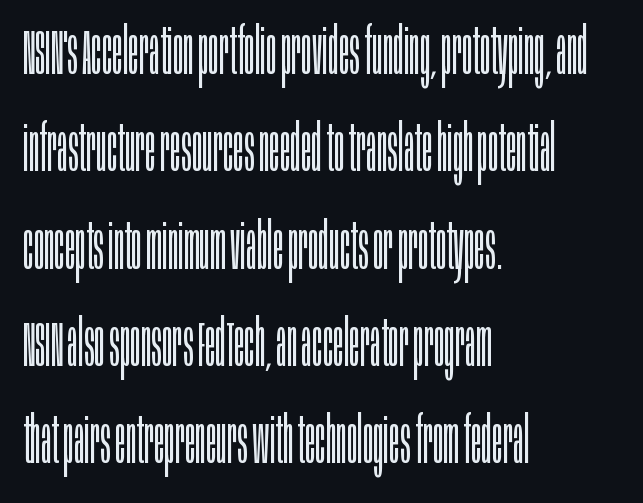
Q: Is the text bold? A: No.
Q: Is the text italic (slanted)? A: No, it is upright.
Q: Is the typeface a serif or a sans-serif typeface? A: Sans-serif.
Q: Is the text underlined? A: No.
Q: How is the paragraph aligned? A: Left-aligned.
Q: Is the spacing between letters normal or unusually wide? A: Normal.
Q: Is the spacing between lines tight, normal or loose? A: Normal.
Q: Width (condensed, normal, or wide)? A: Condensed.
Q: Stroke contrast? A: Low.
Q: x-height? A: Large.
Q: Monospaced? A: No.
